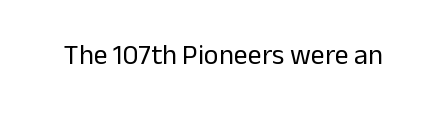
The specimen omits any rule beneath the text block's lines. Short note: letters normally spaced. Vertical strokes here are truly vertical. Note the varied advance widths — an 'i' is clearly narrower than an 'm'. The face used here is a sans, in the tradition of grotesques and geometrics.
